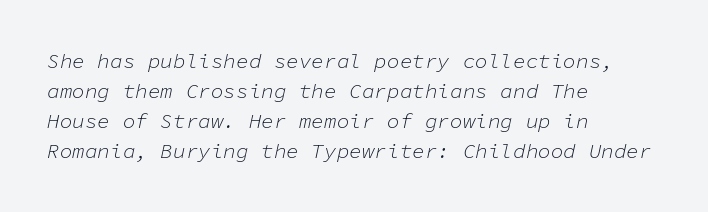
{"italic": "yes", "lean": "right", "slant_degrees": 11, "bold": "no", "underline": "no", "align": "left", "line_spacing": "normal", "line_spacing_ratio": 1.43, "letter_spacing": "normal", "letter_spacing_em": 0.0, "glyph_px": 21}
